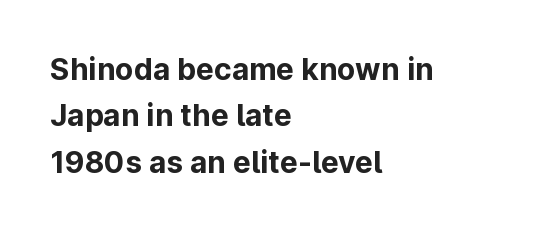
The image shows 30 px bold sans-serif type, upright; set left-aligned, normal line spacing (1.55x), normal letter spacing, not underlined; low stroke contrast and a medium x-height.
